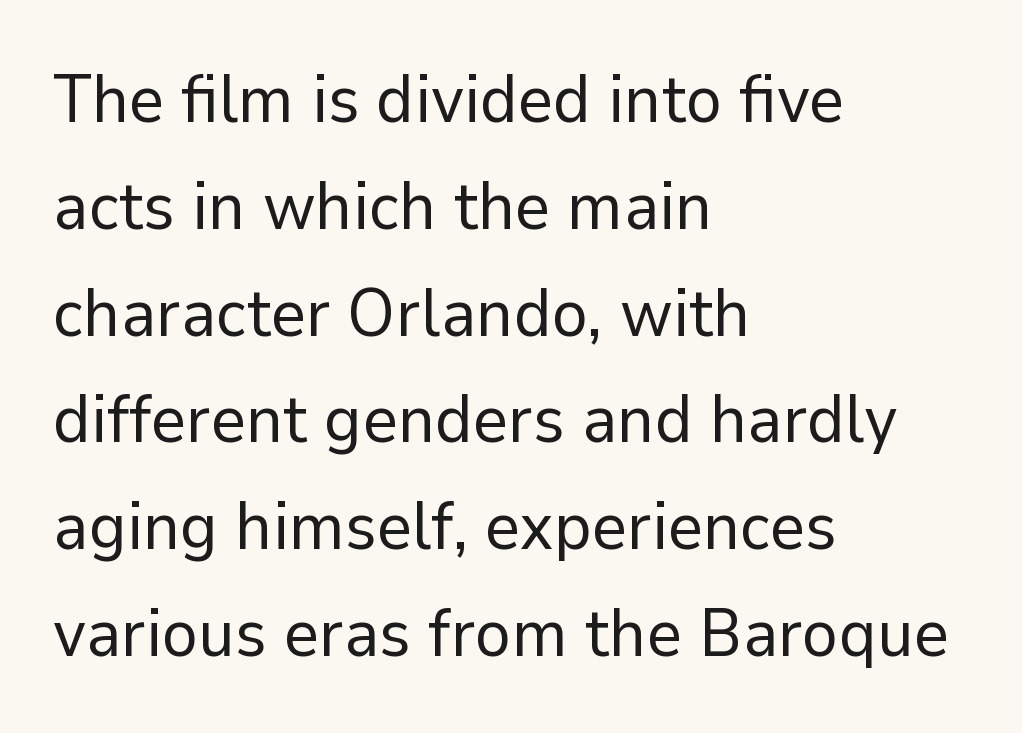
Q: Is the text bold? A: No.
Q: Is the text italic (slanted)? A: No, it is upright.
Q: Is the typeface a serif or a sans-serif typeface? A: Sans-serif.
Q: Is the text underlined? A: No.
Q: How is the paragraph aligned? A: Left-aligned.
Q: Is the spacing between letters normal or unusually wide? A: Normal.
Q: Is the spacing between lines tight, normal or loose? A: Normal.
Q: Width (condensed, normal, or wide)? A: Normal.
Q: Stroke contrast? A: Low.
Q: x-height? A: Medium.
Q: Monospaced? A: No.
